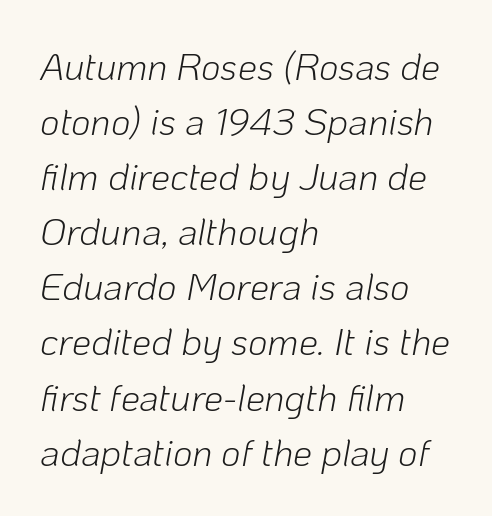
The image shows 38 px light type, italic (leaning right); set left-aligned, normal line spacing (1.45x), normal letter spacing, not underlined; low stroke contrast and a medium x-height.
